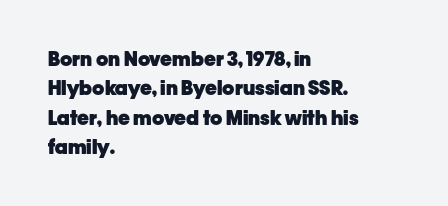
{"italic": "no", "bold": "yes", "underline": "no", "align": "left", "line_spacing": "normal", "line_spacing_ratio": 1.47, "letter_spacing": "normal", "letter_spacing_em": 0.0, "glyph_px": 20}
